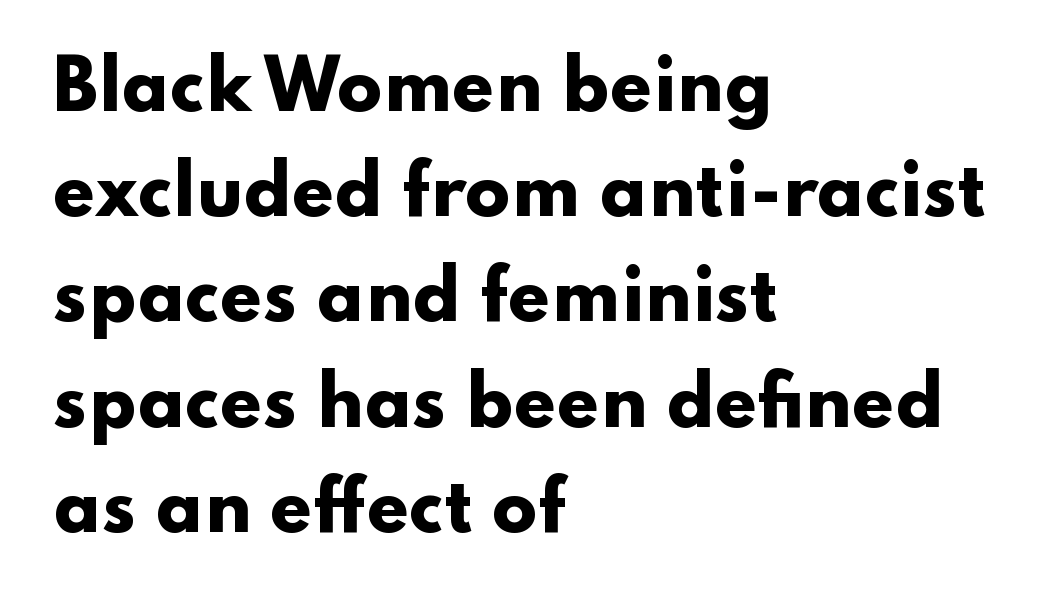
Q: Is the text bold? A: Yes.
Q: Is the text italic (slanted)? A: No, it is upright.
Q: Is the typeface a serif or a sans-serif typeface? A: Sans-serif.
Q: Is the text underlined? A: No.
Q: How is the paragraph aligned? A: Left-aligned.
Q: Is the spacing between letters normal or unusually wide? A: Normal.
Q: Is the spacing between lines tight, normal or loose? A: Normal.
Q: Width (condensed, normal, or wide)? A: Wide.
Q: Stroke contrast? A: Low.
Q: x-height? A: Small.
Q: Monospaced? A: No.
